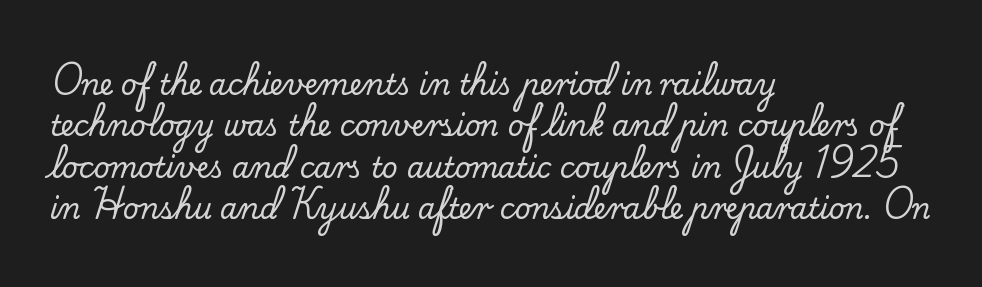
Yep, those are serifs on the letters. The block of text has a typical density, with ordinary space between rows. Each word holds together tightly as a unit, with standard inter-letter gaps.
